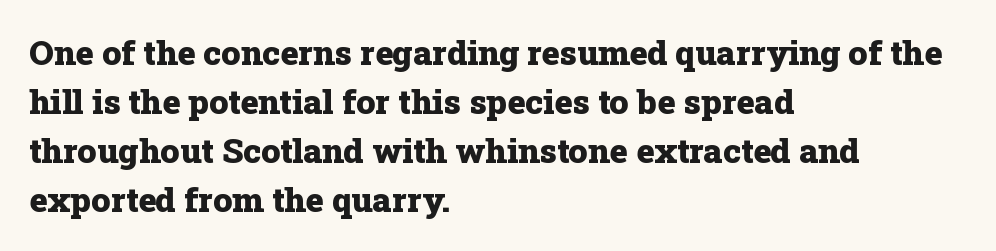
The image shows 34 px heavy serif type, upright; set left-aligned, normal line spacing (1.44x), normal letter spacing, not underlined; low stroke contrast and a medium x-height.
